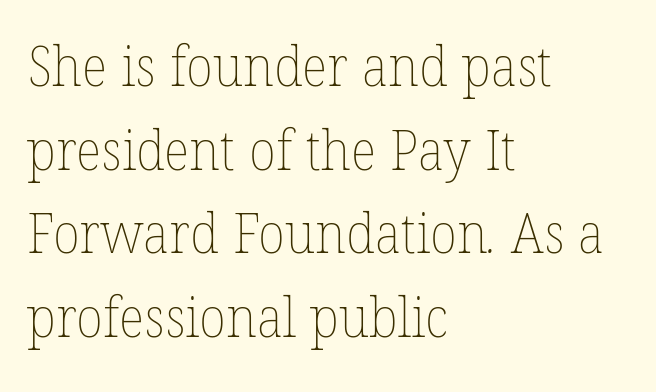
Leftover space on each line is placed entirely after the last word. A clean baseline with only descenders dipping below it. The horizontal fit of the characters is conventional and even. Is this a fixed-width face? No — the glyphs have proportional, varying widths.
